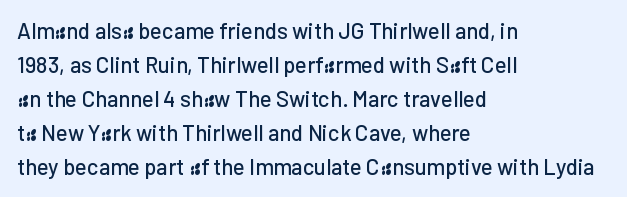
Q: Is the text italic (slanted)? A: No, it is upright.
Q: Is the text underlined? A: No.
Q: How is the paragraph aligned? A: Left-aligned.
Q: Is the spacing between letters normal or unusually wide? A: Normal.
Q: Is the spacing between lines tight, normal or loose? A: Normal.
